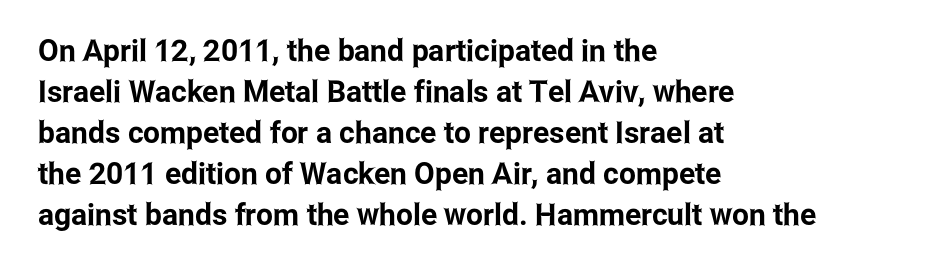
{"serif": "no", "italic": "no", "width": "condensed", "stroke_contrast": "low", "x_height": "medium", "monospaced": "no", "underline": "no", "align": "left", "line_spacing": "normal", "line_spacing_ratio": 1.37, "letter_spacing": "normal", "letter_spacing_em": 0.0, "glyph_px": 30}
